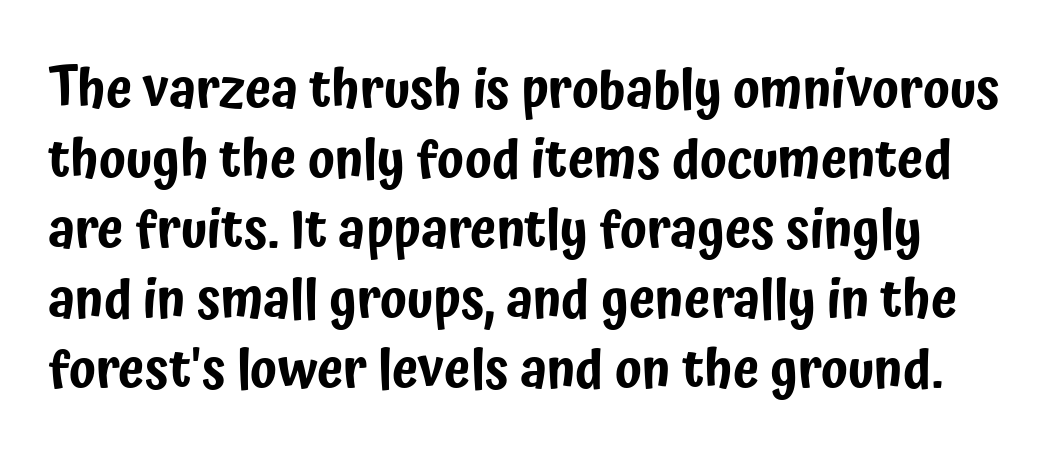
Normally led — the rows are evenly, conventionally spaced. Stroke terminals: plain, sans-serif. A clean baseline with only descenders dipping below it. You can tell it's not italic because the verticals are truly vertical. Caption: standard tracking, unaltered.
